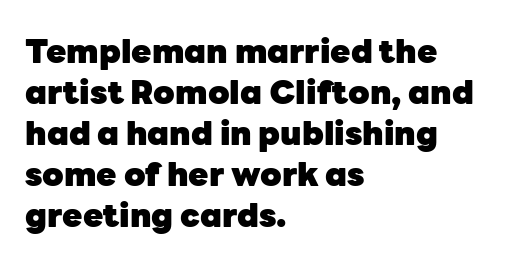
{"serif": "no", "italic": "no", "bold": "yes", "weight": "heavy", "width": "normal", "stroke_contrast": "low", "x_height": "medium", "monospaced": "no", "underline": "no", "align": "left", "line_spacing_ratio": 1.24, "letter_spacing": "normal", "letter_spacing_em": 0.0, "glyph_px": 33}
